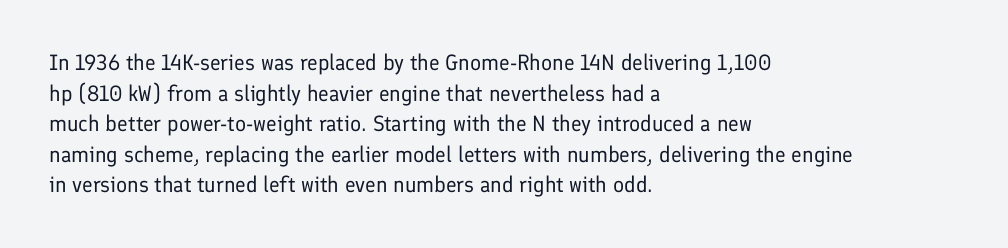
{"italic": "no", "bold": "no", "underline": "no", "align": "left", "line_spacing": "normal", "line_spacing_ratio": 1.39, "letter_spacing": "normal", "letter_spacing_em": 0.0, "glyph_px": 22}
